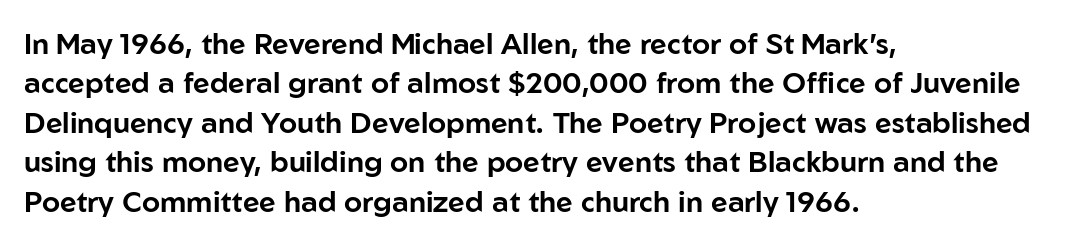
{"serif": "no", "italic": "no", "width": "normal", "stroke_contrast": "low", "x_height": "medium", "monospaced": "no", "underline": "no", "align": "left", "line_spacing": "normal", "line_spacing_ratio": 1.36, "letter_spacing": "normal", "letter_spacing_em": 0.0, "glyph_px": 29}
